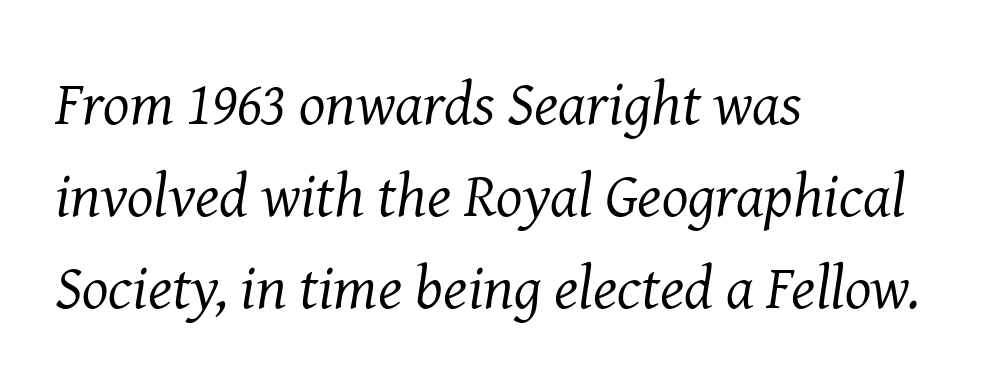
The image shows 62 px regular-weight serif type, italic (leaning right); set left-aligned, normal line spacing (1.48x), normal letter spacing, not underlined; medium stroke contrast and a medium x-height.
